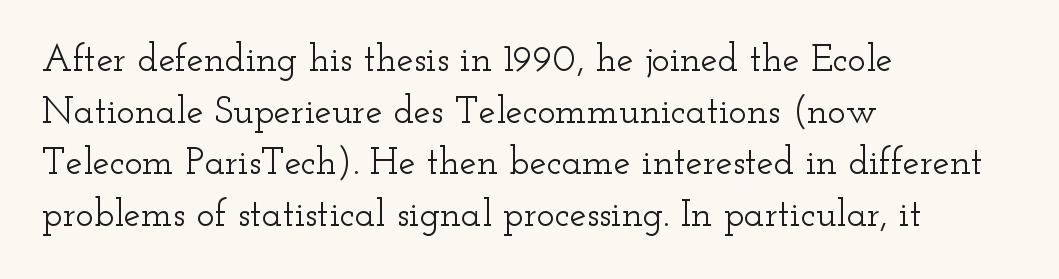
Q: Is the text italic (slanted)? A: No, it is upright.
Q: Is the typeface a serif or a sans-serif typeface? A: Serif.
Q: Is the text underlined? A: No.
Q: How is the paragraph aligned? A: Left-aligned.
Q: Is the spacing between letters normal or unusually wide? A: Normal.
Q: Is the spacing between lines tight, normal or loose? A: Normal.
Q: Width (condensed, normal, or wide)? A: Wide.
Q: Stroke contrast? A: Low.
Q: x-height? A: Small.
Q: Monospaced? A: No.
